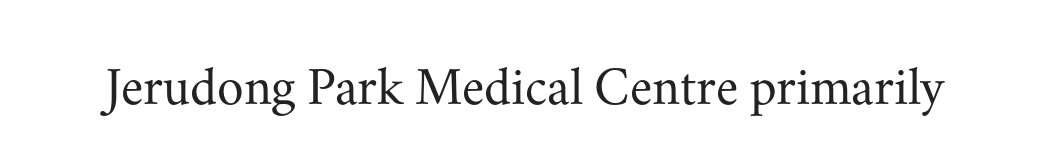
{"serif": "yes", "italic": "no", "bold": "no", "weight": "regular", "width": "normal", "stroke_contrast": "medium", "x_height": "small", "monospaced": "no", "underline": "no", "letter_spacing": "normal", "letter_spacing_em": 0.0, "glyph_px": 54}
